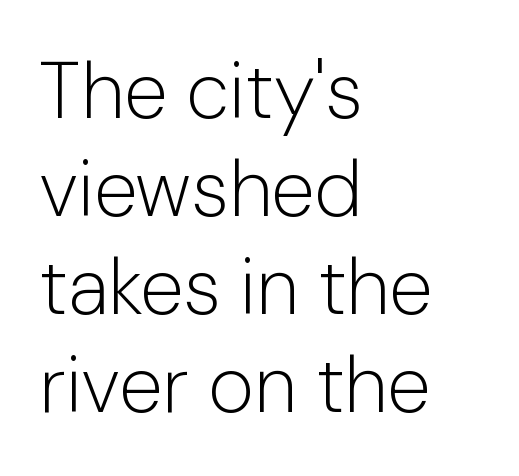
The image shows 79 px light sans-serif type, upright; set left-aligned, line spacing 1.24x, normal letter spacing, not underlined; low stroke contrast and a medium x-height.
